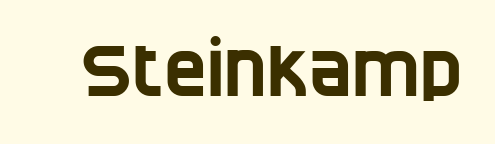
Q: Is the typeface a serif or a sans-serif typeface? A: Sans-serif.
Q: Is the text underlined? A: No.
Q: Is the spacing between letters normal or unusually wide? A: Normal.
Q: Width (condensed, normal, or wide)? A: Condensed.
Q: Stroke contrast? A: Low.
Q: x-height? A: Large.
Q: Monospaced? A: No.
